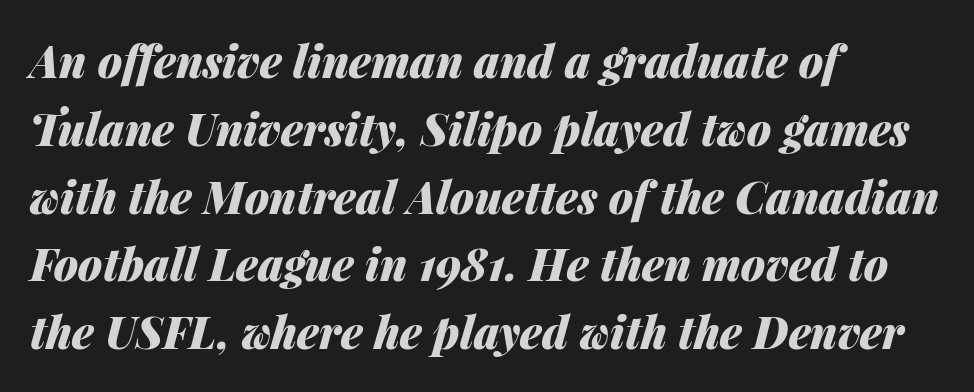
The image shows 44 px heavy type, italic (leaning right); set left-aligned, normal line spacing (1.54x), normal letter spacing, not underlined; medium stroke contrast and a medium x-height.
